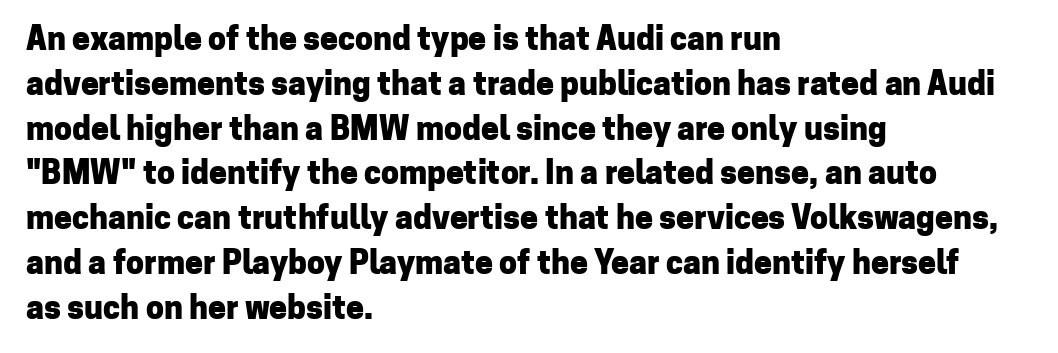
A typesetter would call this proportional, since set widths differ per character. Casual observation: everything's shoved over to the left. Students, note that the glyphs here touch the page at normal intervals. This block has exactly the height ordinary leading produces.
